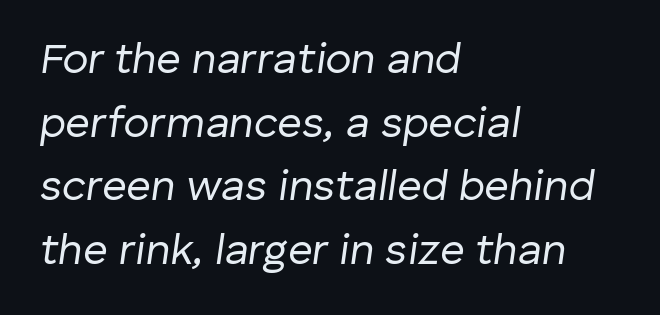
The rendering uses natural spacing where letterforms have individual widths. The font sits on the lighter half of the weight spectrum, regular included. A typesetter would call this zero additional tracking. The passage is arranged the way most books set body copy — flush left.
